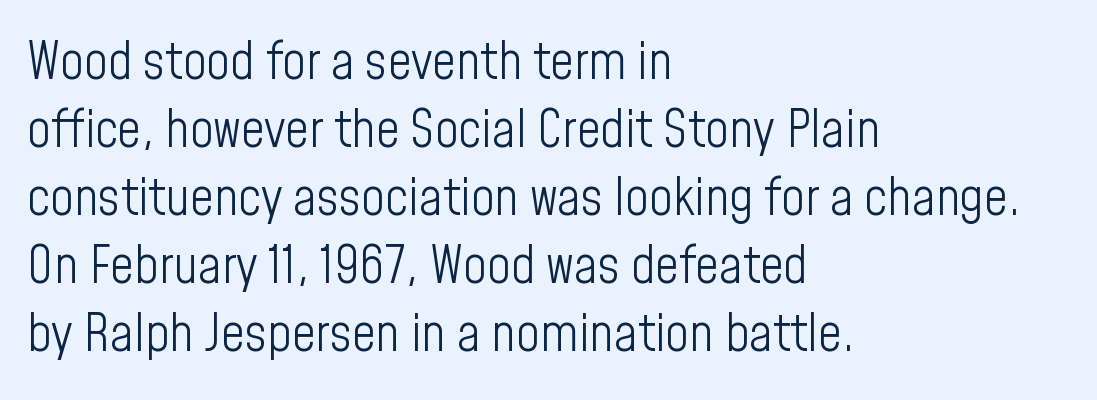
This sample keeps an unexceptional amount of space between lines. No word sits above an underline. The gaps between neighbouring characters are ordinary and unremarkable. Note the varied advance widths — an 'i' is clearly narrower than an 'm'.
